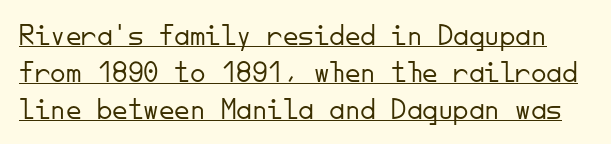
Note the uniform advance width — an 'i' takes as much space as an 'm'. Are there feet on the stems? There aren't — it's a sans. The typesetting does not lean heavy: it is not bold. Caption: lettering with a line underneath. Quick note: not italic, upright.
